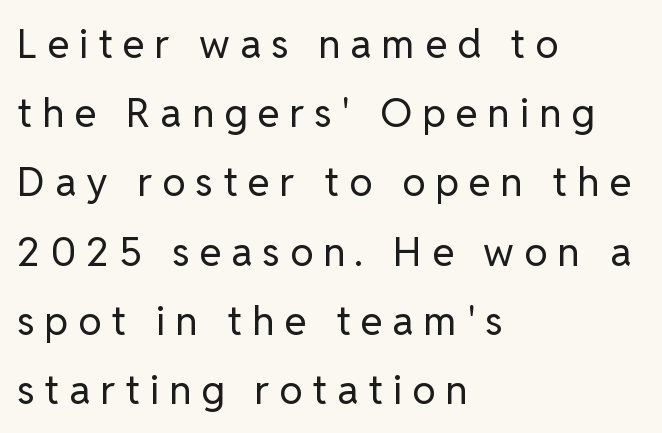
The image shows 40 px regular-weight sans-serif type, upright; set left-aligned, line spacing 1.73x, unusually wide letter spacing (+0.25 em), not underlined; low stroke contrast and a medium x-height.
